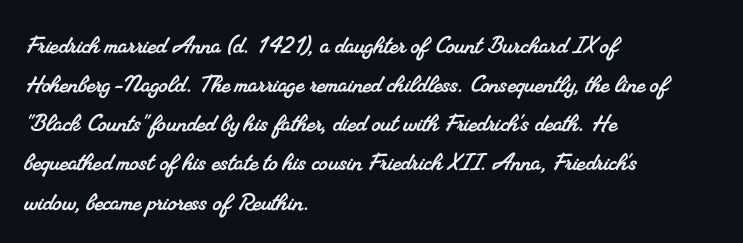
{"serif": "yes", "width": "normal", "stroke_contrast": "medium", "x_height": "small", "monospaced": "no", "underline": "no", "align": "left", "line_spacing": "normal", "line_spacing_ratio": 1.35, "letter_spacing": "normal", "letter_spacing_em": 0.0, "glyph_px": 29}
